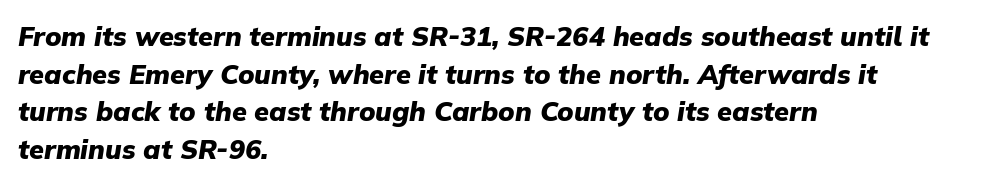
The image shows 27 px bold type, italic (leaning right); set left-aligned, normal line spacing (1.39x), normal letter spacing, not underlined.
